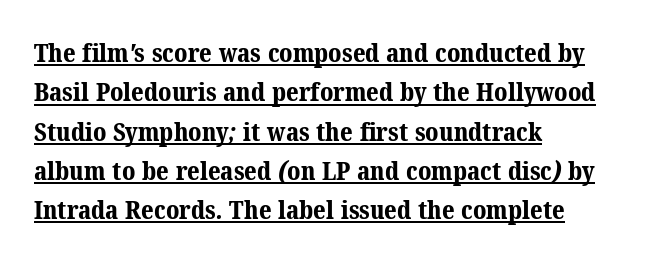
{"bold": "yes", "underline": "yes", "align": "left", "line_spacing": "normal", "line_spacing_ratio": 1.51, "letter_spacing": "normal", "letter_spacing_em": 0.0, "glyph_px": 26}
